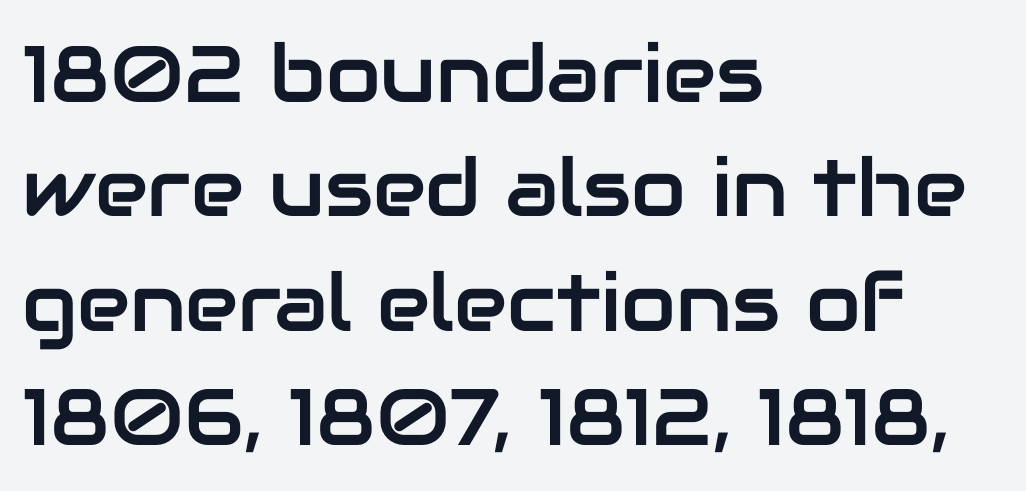
{"serif": "no", "italic": "no", "width": "normal", "stroke_contrast": "low", "x_height": "medium", "monospaced": "no", "underline": "no", "align": "left", "line_spacing": "normal", "line_spacing_ratio": 1.43, "letter_spacing": "normal", "letter_spacing_em": 0.0, "glyph_px": 80}
